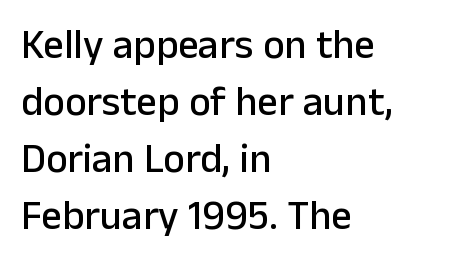
{"serif": "no", "italic": "no", "width": "normal", "stroke_contrast": "low", "x_height": "medium", "monospaced": "no", "underline": "no", "align": "left", "line_spacing": "normal", "line_spacing_ratio": 1.39, "letter_spacing": "normal", "letter_spacing_em": 0.0, "glyph_px": 41}
